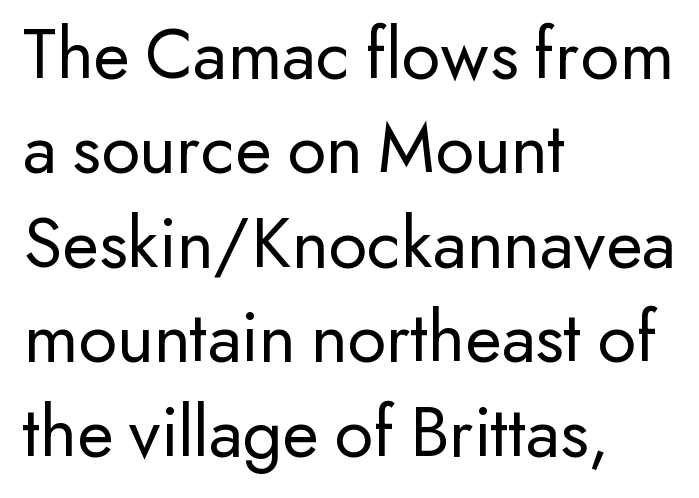
Q: Is the text bold? A: No.
Q: Is the text italic (slanted)? A: No, it is upright.
Q: Is the typeface a serif or a sans-serif typeface? A: Sans-serif.
Q: Is the text underlined? A: No.
Q: How is the paragraph aligned? A: Left-aligned.
Q: Is the spacing between letters normal or unusually wide? A: Normal.
Q: Is the spacing between lines tight, normal or loose? A: Normal.
Q: Width (condensed, normal, or wide)? A: Normal.
Q: Stroke contrast? A: Low.
Q: x-height? A: Small.
Q: Monospaced? A: No.
